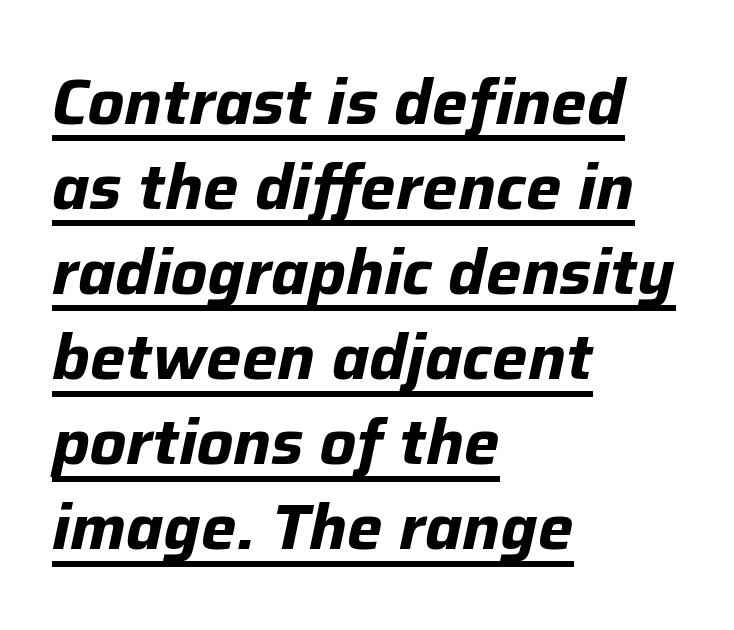
{"italic": "yes", "lean": "right", "slant_degrees": 12, "bold": "yes", "weight": "bold", "width": "normal", "stroke_contrast": "low", "x_height": "medium", "monospaced": "no", "underline": "yes", "align": "left", "line_spacing": "normal", "line_spacing_ratio": 1.35, "letter_spacing": "normal", "letter_spacing_em": 0.0, "glyph_px": 63}
